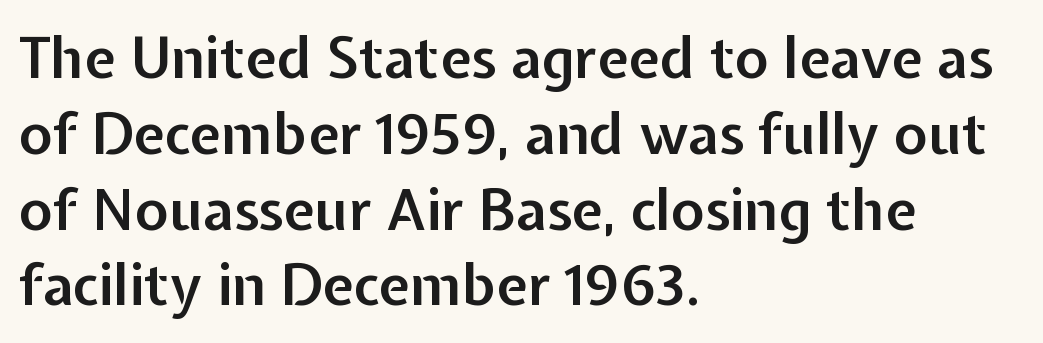
Regular leading. Letter spacing: default. The text block is weighted toward the left margin, trailing off unevenly rightward. Is this a fixed-width face? No — the glyphs have proportional, varying widths. Notice the strokes are somewhat thickened but not fully heavy: this is a semibold.
